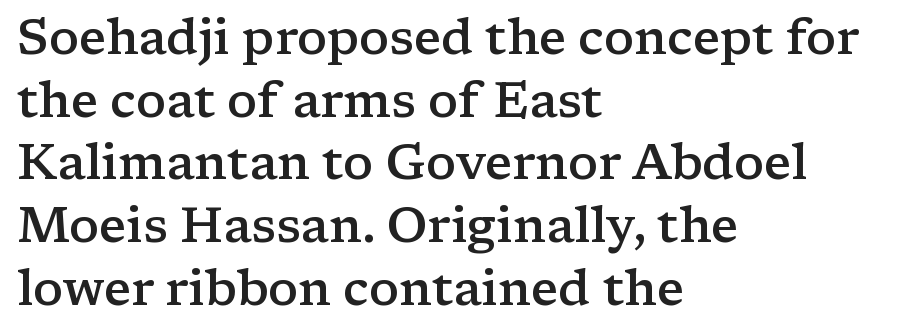
Q: Is the text bold? A: Semi-bold.
Q: Is the text italic (slanted)? A: No, it is upright.
Q: Is the typeface a serif or a sans-serif typeface? A: Serif.
Q: Is the text underlined? A: No.
Q: How is the paragraph aligned? A: Left-aligned.
Q: Is the spacing between letters normal or unusually wide? A: Normal.
Q: Is the spacing between lines tight, normal or loose? A: Normal.
Q: Width (condensed, normal, or wide)? A: Wide.
Q: Stroke contrast? A: Low.
Q: x-height? A: Medium.
Q: Monospaced? A: No.
